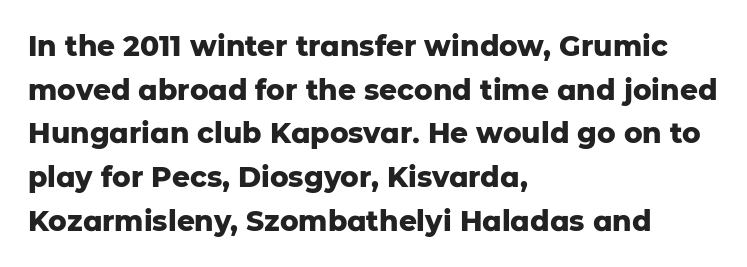
Style check: upright. Is this a fixed-width face? No — the glyphs have proportional, varying widths. These lines are set flush left with a ragged right edge. The space beneath each line is pristine and unruled. Set as a true bold cut, around the 700 mark.
